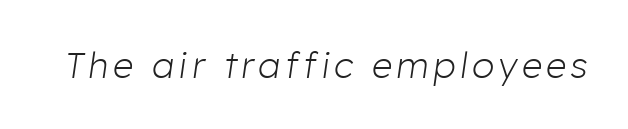
The image shows 36 px light type, italic (leaning right); set not underlined; low stroke contrast and a medium x-height.
